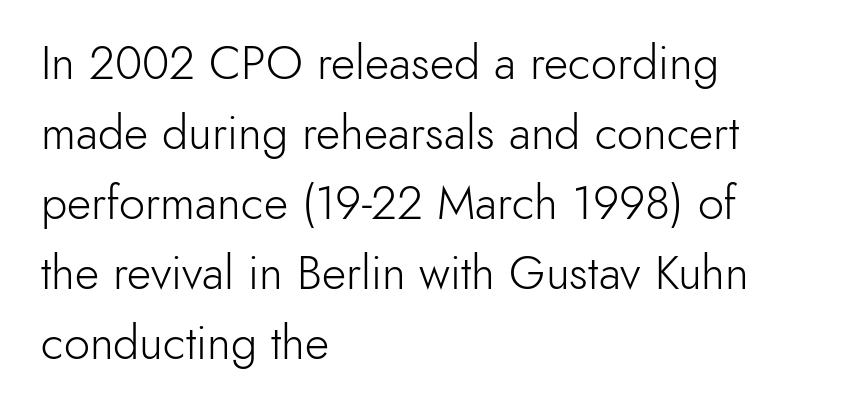
The image shows 47 px light sans-serif type, upright; set left-aligned, normal line spacing (1.49x), normal letter spacing, not underlined; a small x-height.
